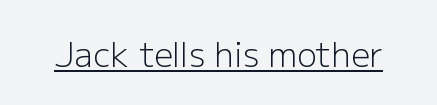
Unlike italic type, these characters show no tilt at all. Do the characters align in a grid? No, the font is proportional. Ink coverage per letter is moderate at most. Nothing sits at the stroke ends, so this counts as sans-serif. Quick note: underline on. These lines keep a tight, regular rhythm from letter to letter.
